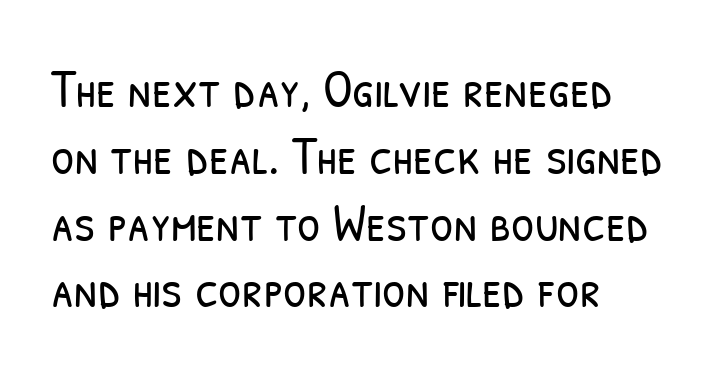
{"serif": "no", "bold": "no", "weight": "light", "width": "condensed", "stroke_contrast": "low", "x_height": "medium", "monospaced": "no", "underline": "no", "align": "left", "line_spacing": "normal", "line_spacing_ratio": 1.26, "letter_spacing": "normal", "letter_spacing_em": 0.0, "glyph_px": 53}
